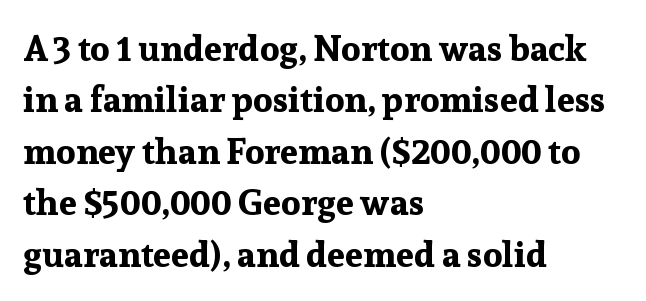
The image shows 36 px bold serif type, upright; set left-aligned, normal line spacing (1.43x), normal letter spacing, not underlined; low stroke contrast and a medium x-height.
